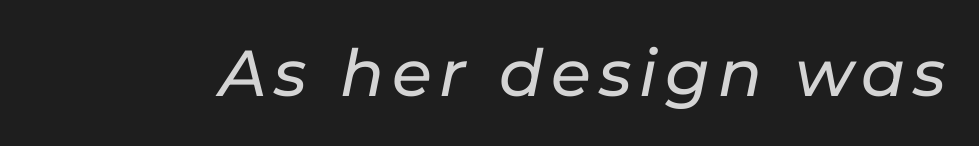
The image shows 65 px text type, italic (leaning right); set not underlined; low stroke contrast and a medium x-height.
